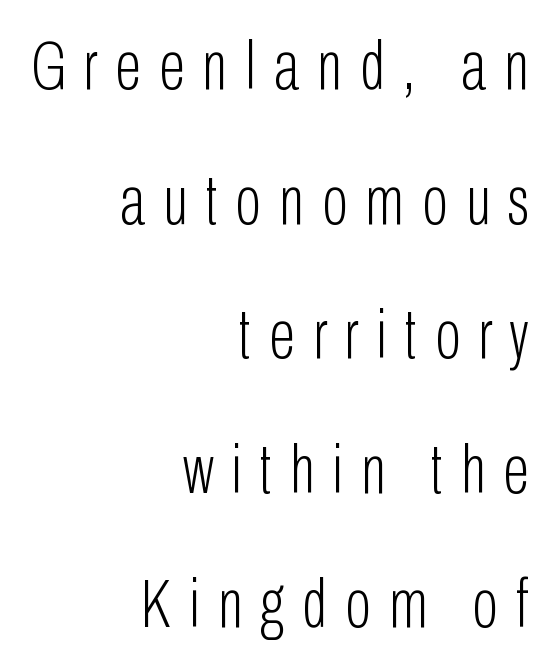
The typography opts for an upright posture over an oblique one. A typesetter would call this leading open, well beyond the default. Are there feet on the stems? There aren't — it's a sans. Unmarked baselines from the first word to the last. Observe the wide spacing: letters keep a clear distance from each other. The strokes carry an ordinary text weight at most.
